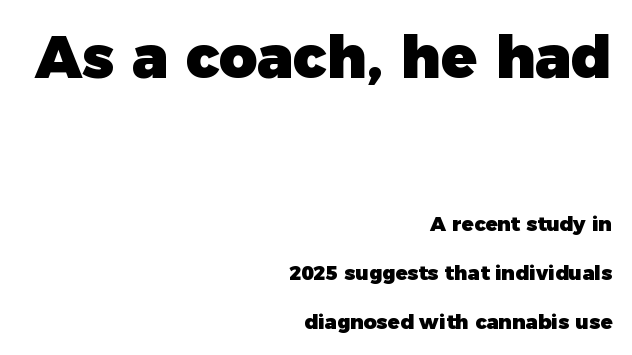
Q: Is the text bold? A: Yes.
Q: Is the text italic (slanted)? A: No, it is upright.
Q: Is the typeface a serif or a sans-serif typeface? A: Sans-serif.
Q: Is the text underlined? A: No.
Q: How is the paragraph aligned? A: Right-aligned.
Q: Is the spacing between letters normal or unusually wide? A: Normal.
Q: Is the spacing between lines tight, normal or loose? A: Loose.
Q: Which block of text is set in a larger size, the first (top) or the second (bottom)? A: The first (top) one.
Q: Width (condensed, normal, or wide)? A: Normal.
Q: Stroke contrast? A: Low.
Q: x-height? A: Medium.
Q: Monospaced? A: No.
